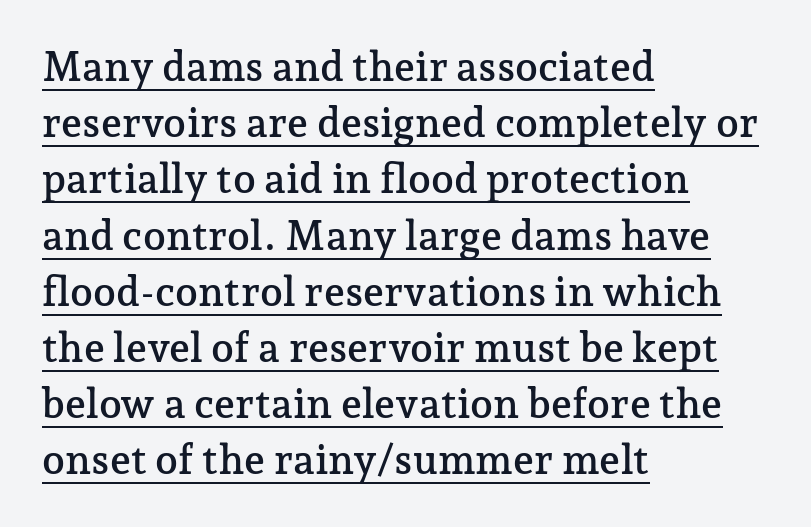
The image shows 41 px serif type, upright; set left-aligned, normal line spacing (1.37x), normal letter spacing, underlined; low stroke contrast and a medium x-height.
